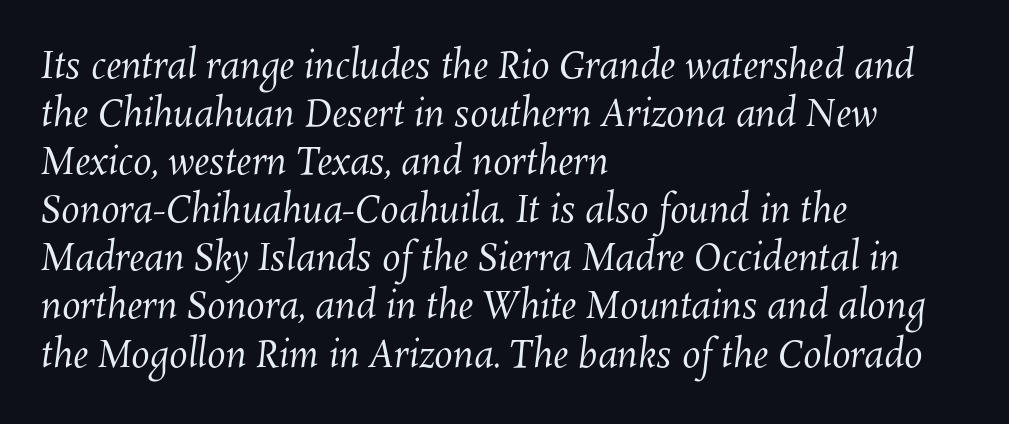
{"bold": "no", "weight": "regular", "width": "normal", "stroke_contrast": "medium", "x_height": "medium", "monospaced": "no", "underline": "no", "align": "left", "line_spacing": "normal", "line_spacing_ratio": 1.3, "letter_spacing": "normal", "letter_spacing_em": 0.0, "glyph_px": 37}
